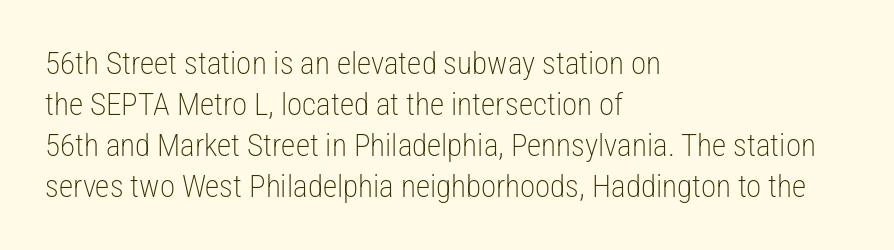
Q: Is the text bold? A: No.
Q: Is the text italic (slanted)? A: No, it is upright.
Q: Is the typeface a serif or a sans-serif typeface? A: Sans-serif.
Q: Is the text underlined? A: No.
Q: How is the paragraph aligned? A: Left-aligned.
Q: Is the spacing between letters normal or unusually wide? A: Normal.
Q: Is the spacing between lines tight, normal or loose? A: Normal.
Q: Width (condensed, normal, or wide)? A: Condensed.
Q: Stroke contrast? A: Low.
Q: x-height? A: Medium.
Q: Monospaced? A: No.
